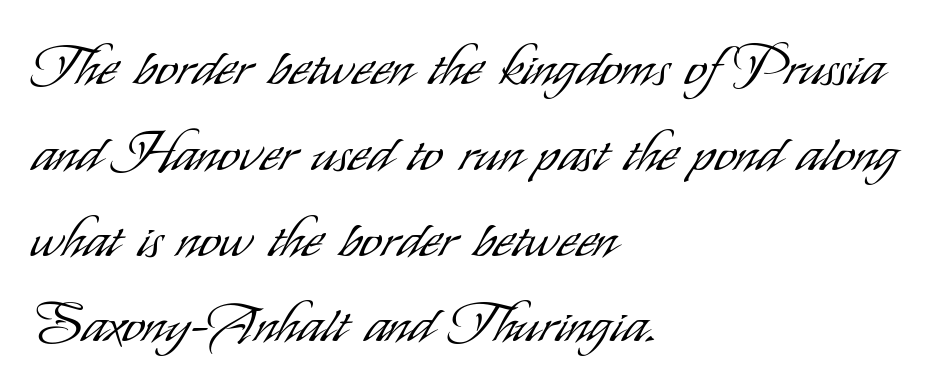
Q: Is the text bold? A: No.
Q: Is the text italic (slanted)? A: Yes.
Q: Is the typeface a serif or a sans-serif typeface? A: Sans-serif.
Q: Is the text underlined? A: No.
Q: How is the paragraph aligned? A: Left-aligned.
Q: Is the spacing between letters normal or unusually wide? A: Normal.
Q: Is the spacing between lines tight, normal or loose? A: Normal.
Q: Width (condensed, normal, or wide)? A: Condensed.
Q: Stroke contrast? A: Low.
Q: x-height? A: Small.
Q: Monospaced? A: No.
